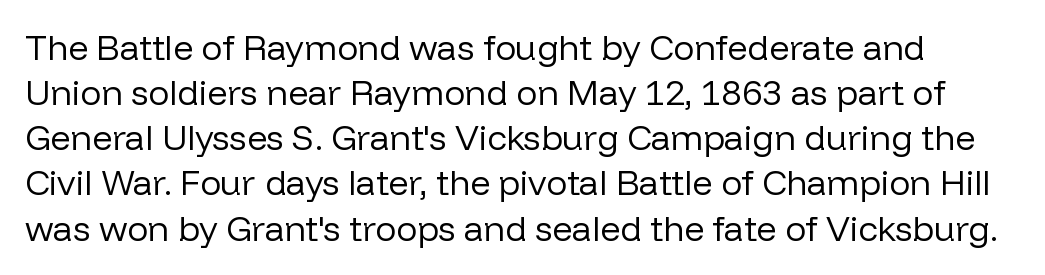
The image shows 35 px regular-weight sans-serif type, upright; set normal line spacing (1.29x), normal letter spacing, not underlined; low stroke contrast and a medium x-height.
